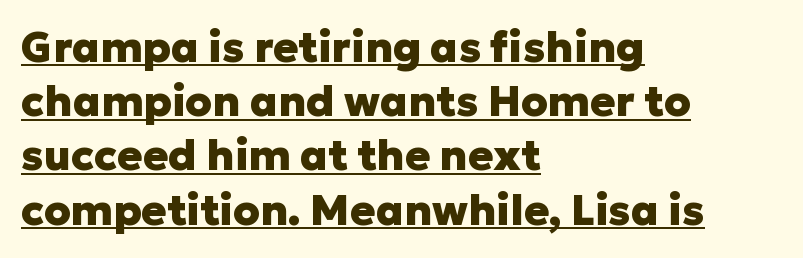
The image shows 42 px heavy sans-serif type, upright; set left-aligned, normal line spacing (1.29x), normal letter spacing, underlined; low stroke contrast and a medium x-height.
